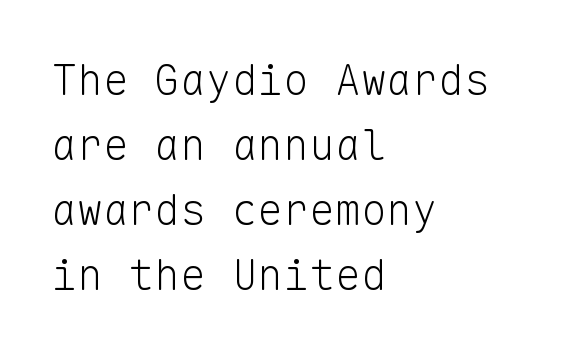
{"serif": "no", "italic": "no", "bold": "no", "weight": "light", "width": "normal", "stroke_contrast": "low", "x_height": "medium", "monospaced": "yes", "underline": "no", "align": "left", "line_spacing": "normal", "line_spacing_ratio": 1.51, "letter_spacing": "normal", "letter_spacing_em": 0.0, "glyph_px": 43}
